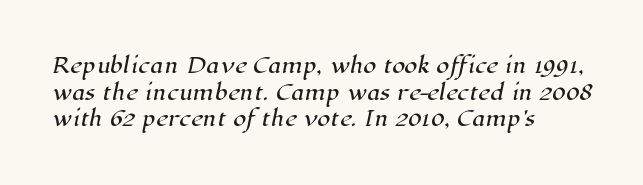
Q: Is the text underlined? A: No.
Q: How is the paragraph aligned? A: Left-aligned.
Q: Is the spacing between letters normal or unusually wide? A: Normal.
Q: Is the spacing between lines tight, normal or loose? A: Normal.
